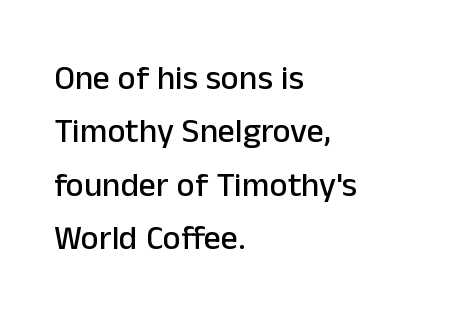
The image shows 34 px sans-serif type, upright; set left-aligned, normal line spacing (1.57x), normal letter spacing, not underlined; low stroke contrast and a medium x-height.
